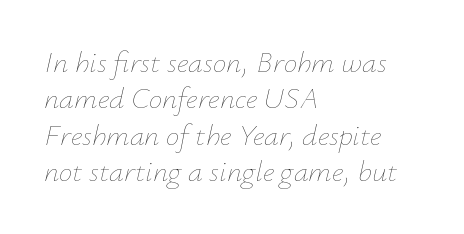
{"italic": "yes", "lean": "right", "slant_degrees": 12, "bold": "no", "weight": "thin", "width": "normal", "stroke_contrast": "low", "x_height": "small", "monospaced": "no", "underline": "no", "align": "left", "line_spacing_ratio": 1.21, "letter_spacing": "normal", "letter_spacing_em": 0.0, "glyph_px": 30}
